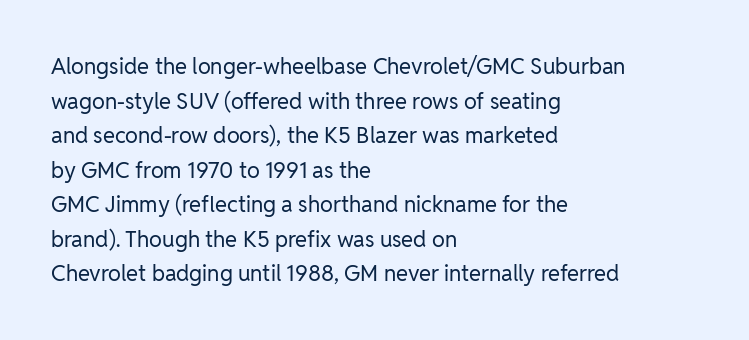
The image shows 22 px text type, upright; set left-aligned, normal line spacing (1.57x), normal letter spacing, not underlined.
